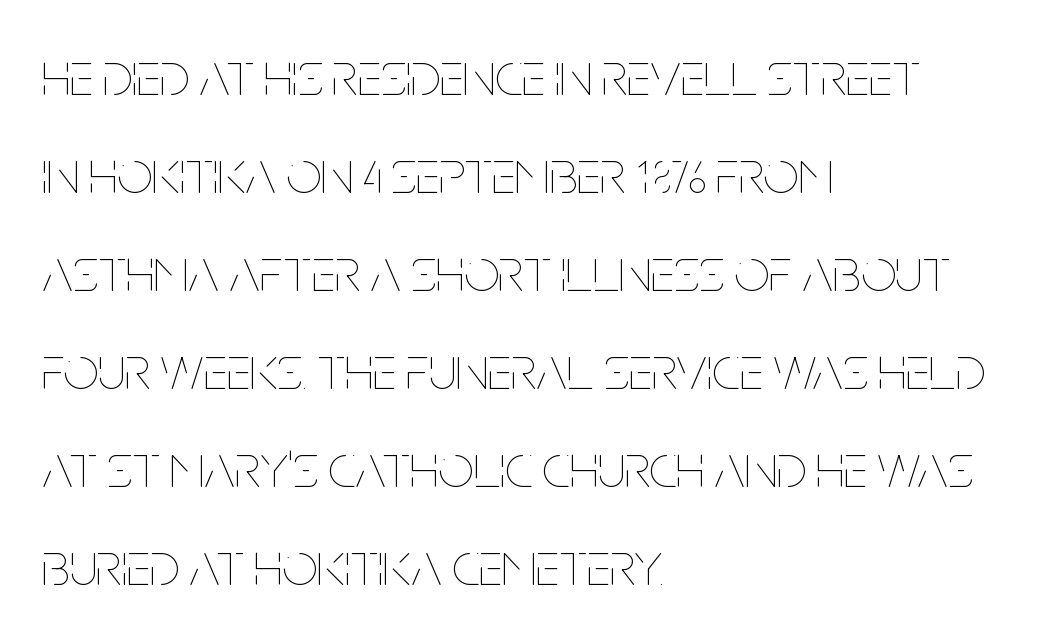
The lettering stays uniformly vertical, giving the passage a roman look. Words appear dense and cohesive because spacing is normal. Does the leading feel generous? No, just average. Type without underlining. The rendering anchors every line to the left-hand side. The letters advance in unequal steps, a hallmark of proportional type.
